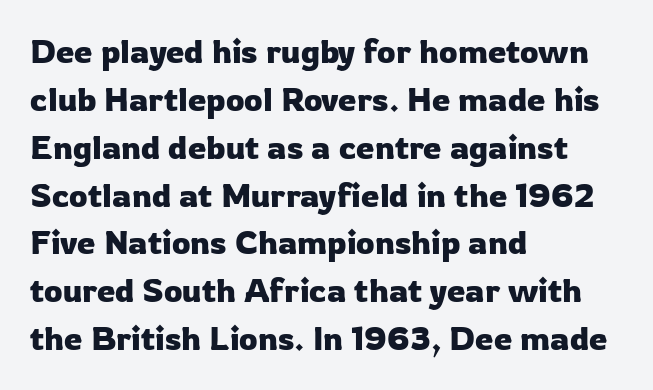
The image shows 33 px sans-serif type, upright; set left-aligned, normal line spacing (1.45x), normal letter spacing, not underlined; low stroke contrast and a medium x-height.
